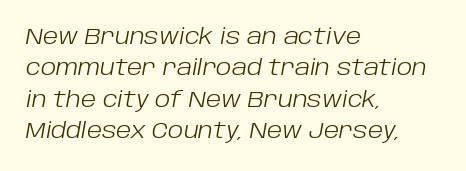
Q: Is the text bold? A: No.
Q: Is the text italic (slanted)? A: Yes, it leans right by about 10 degrees.
Q: Is the text underlined? A: No.
Q: How is the paragraph aligned? A: Left-aligned.
Q: Is the spacing between letters normal or unusually wide? A: Normal.
Q: Is the spacing between lines tight, normal or loose? A: Normal.
